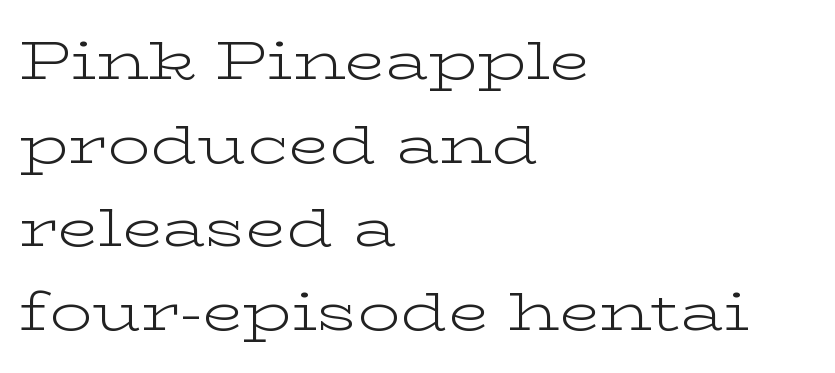
A clean baseline with only descenders dipping below it. The passage shown stacks its lines at a standard gap. This sample has the flowing, uneven cadence of proportional lettering. The font family rendered here belongs to the serif group. This rendering uses left alignment, leaving the right contour irregular. Glyph-to-glyph distance matches everyday printed text.
